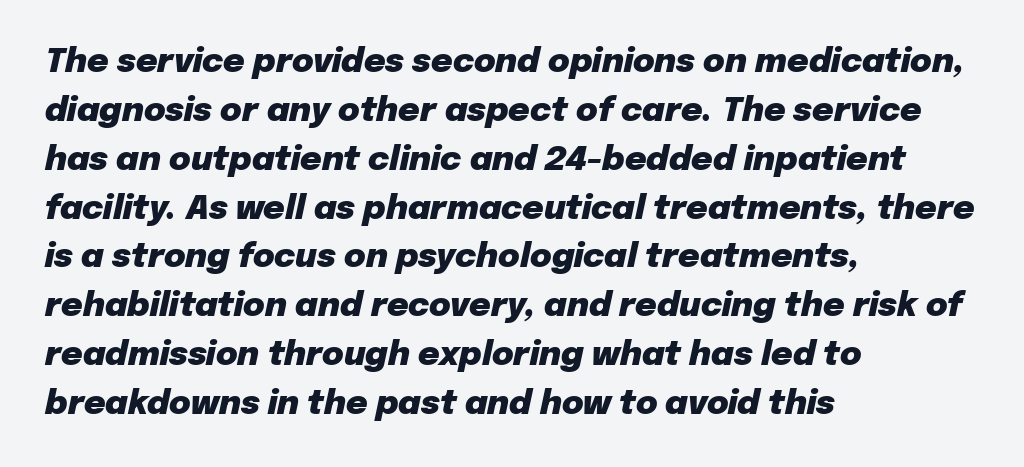
{"italic": "yes", "lean": "right", "slant_degrees": 12, "bold": "yes", "weight": "heavy", "width": "normal", "stroke_contrast": "low", "x_height": "medium", "monospaced": "no", "underline": "no", "align": "left", "line_spacing": "normal", "line_spacing_ratio": 1.48, "letter_spacing": "normal", "letter_spacing_em": 0.0, "glyph_px": 33}
